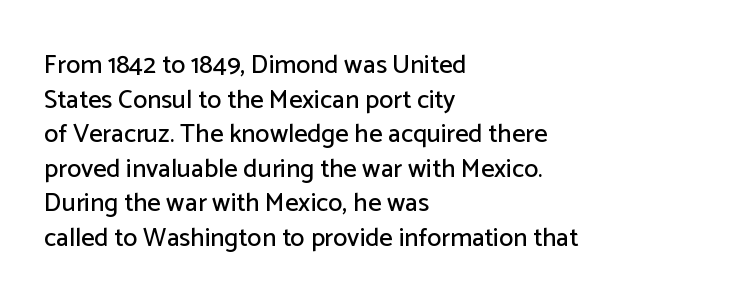
The image shows 26 px text type, upright; set left-aligned, normal line spacing (1.33x), normal letter spacing, not underlined.
